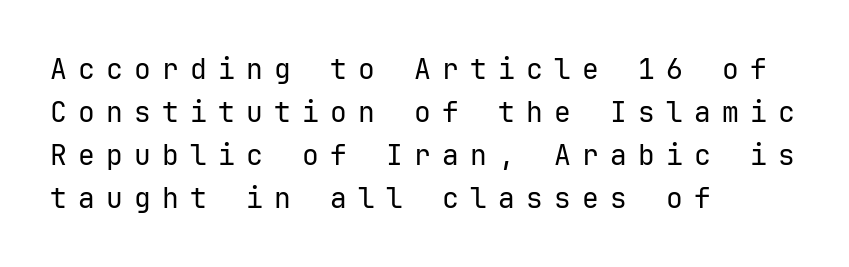
{"serif": "no", "italic": "no", "bold": "no", "weight": "regular", "width": "normal", "stroke_contrast": "low", "x_height": "medium", "underline": "no", "align": "left", "line_spacing": "normal", "line_spacing_ratio": 1.53, "letter_spacing": "wide", "letter_spacing_em": 0.4, "glyph_px": 28}
